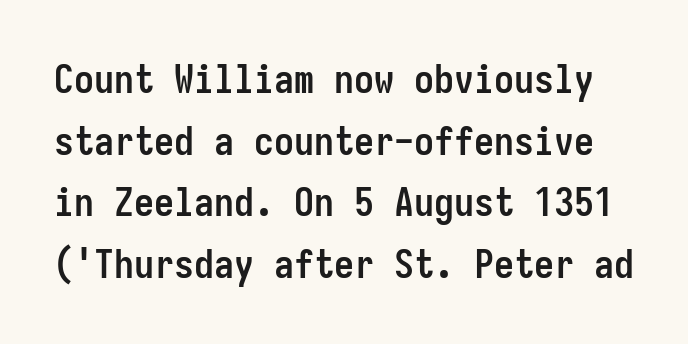
Students, this is bold: see how much ink each stroke carries. Standard letterfit; no display-style spreading of the glyphs. These lines are rendered in a fixed-pitch font. I'd call this a sans setting — the letters go barefoot. Underline: absent. No italicization has been applied; the sample stays upright.
